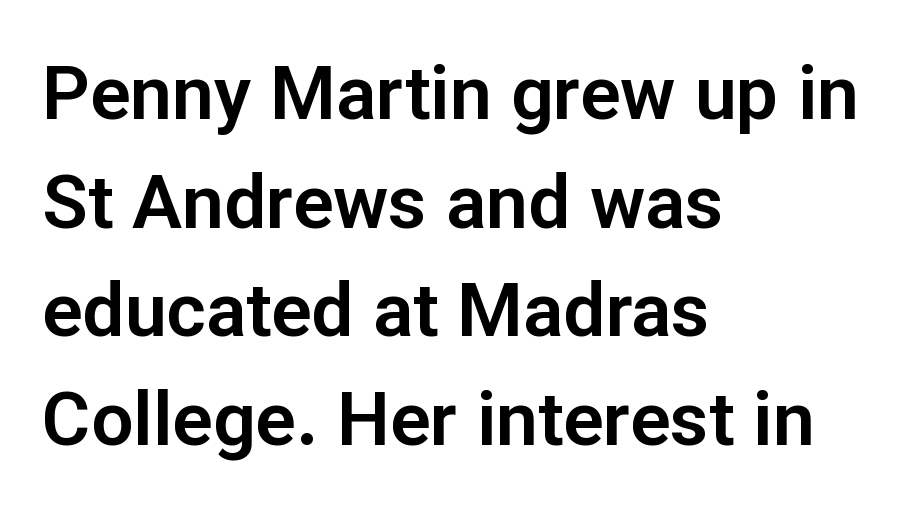
Q: Is the text italic (slanted)? A: No, it is upright.
Q: Is the typeface a serif or a sans-serif typeface? A: Sans-serif.
Q: Is the text underlined? A: No.
Q: How is the paragraph aligned? A: Left-aligned.
Q: Is the spacing between letters normal or unusually wide? A: Normal.
Q: Is the spacing between lines tight, normal or loose? A: Normal.
Q: Width (condensed, normal, or wide)? A: Normal.
Q: Stroke contrast? A: Low.
Q: x-height? A: Medium.
Q: Monospaced? A: No.
